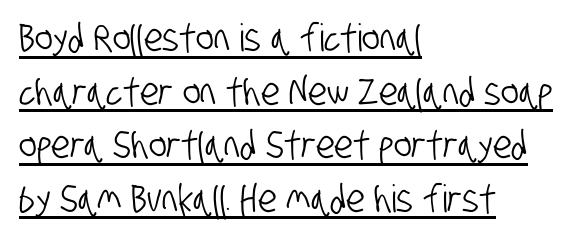
Q: Is the typeface a serif or a sans-serif typeface? A: Sans-serif.
Q: Is the text underlined? A: Yes.
Q: How is the paragraph aligned? A: Left-aligned.
Q: Is the spacing between letters normal or unusually wide? A: Normal.
Q: Is the spacing between lines tight, normal or loose? A: Normal.
Q: Width (condensed, normal, or wide)? A: Condensed.
Q: Stroke contrast? A: Low.
Q: x-height? A: Large.
Q: Monospaced? A: No.
